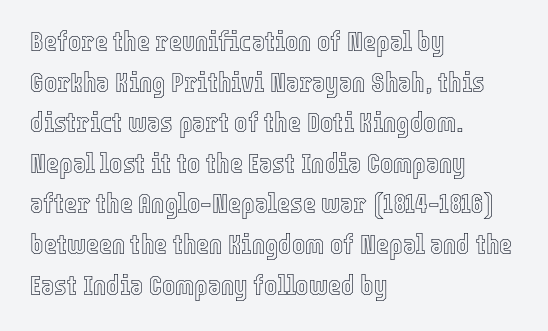
The image shows 28 px condensed type, upright; set left-aligned, normal line spacing (1.45x), normal letter spacing, not underlined; a medium x-height.
